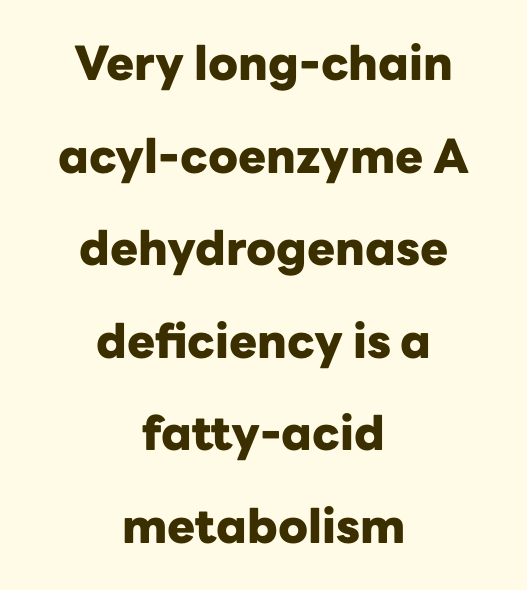
The image shows 47 px heavy sans-serif type, upright; set centered, loose line spacing (1.97x), normal letter spacing, not underlined; low stroke contrast and a medium x-height.
